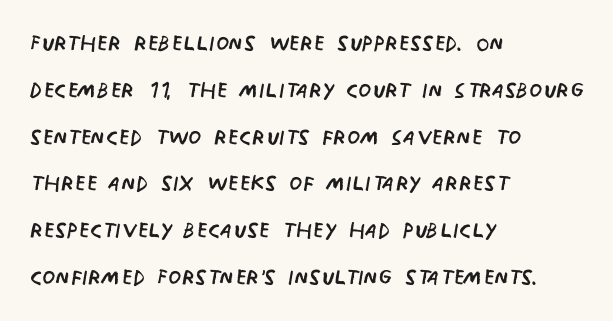
Q: Is the text bold? A: No.
Q: Is the typeface a serif or a sans-serif typeface? A: Sans-serif.
Q: Is the text underlined? A: No.
Q: How is the paragraph aligned? A: Left-aligned.
Q: Is the spacing between letters normal or unusually wide? A: Normal.
Q: Is the spacing between lines tight, normal or loose? A: Normal.
Q: Width (condensed, normal, or wide)? A: Condensed.
Q: Stroke contrast? A: Low.
Q: x-height? A: Large.
Q: Monospaced? A: No.
